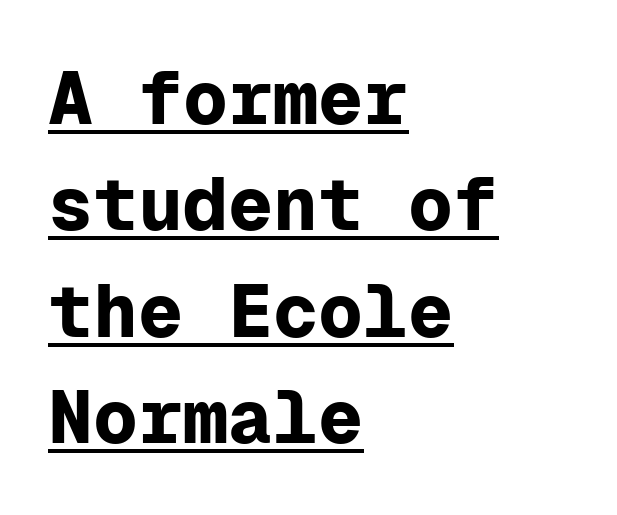
The image shows 75 px bold sans-serif type, upright, monospaced; set left-aligned, normal line spacing (1.42x), normal letter spacing, underlined; low stroke contrast and a medium x-height.
